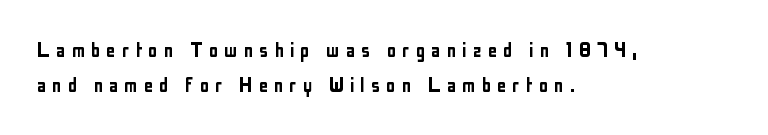
{"italic": "no", "underline": "no", "align": "left", "line_spacing": "normal", "line_spacing_ratio": 1.47, "letter_spacing": "wide", "letter_spacing_em": 0.24, "glyph_px": 24}
